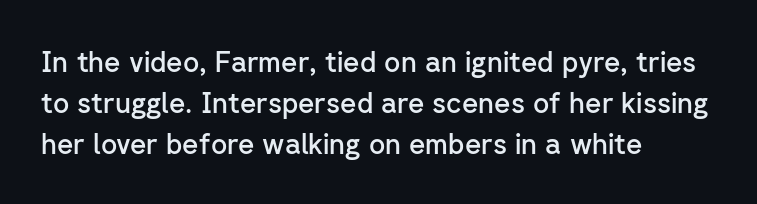
Q: Is the text bold? A: Semi-bold.
Q: Is the text italic (slanted)? A: No, it is upright.
Q: Is the typeface a serif or a sans-serif typeface? A: Sans-serif.
Q: Is the text underlined? A: No.
Q: How is the paragraph aligned? A: Left-aligned.
Q: Is the spacing between letters normal or unusually wide? A: Normal.
Q: Is the spacing between lines tight, normal or loose? A: Normal.
Q: Width (condensed, normal, or wide)? A: Normal.
Q: Stroke contrast? A: Low.
Q: x-height? A: Medium.
Q: Monospaced? A: No.
